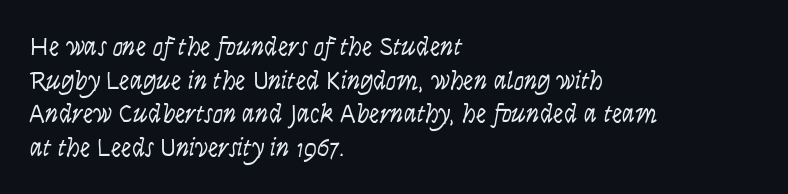
Baseline-to-baseline distance is the conventional proportion of letter height. The ragged edge is on the right, which tells us the setting is flush left. Compared with typical body copy, the letter spacing here is the same. Nothing heavy about these letters — not bold at all.
